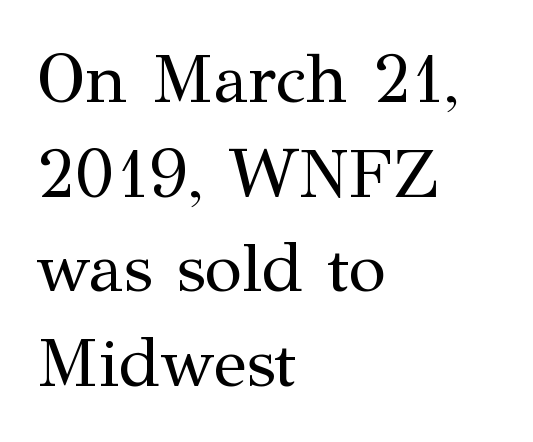
Q: Is the text bold? A: No.
Q: Is the text italic (slanted)? A: No, it is upright.
Q: Is the typeface a serif or a sans-serif typeface? A: Serif.
Q: Is the text underlined? A: No.
Q: How is the paragraph aligned? A: Left-aligned.
Q: Is the spacing between letters normal or unusually wide? A: Normal.
Q: Is the spacing between lines tight, normal or loose? A: Normal.
Q: Width (condensed, normal, or wide)? A: Normal.
Q: Stroke contrast? A: Medium.
Q: x-height? A: Medium.
Q: Monospaced? A: No.
